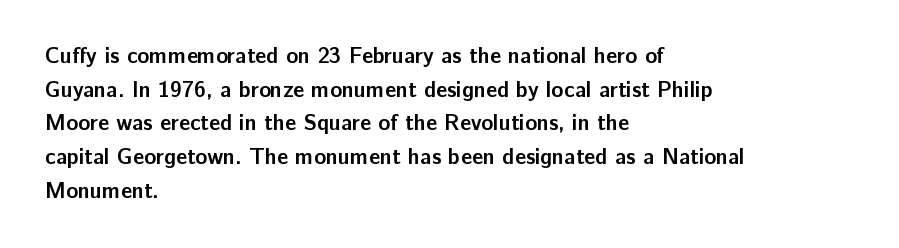
The image shows 22 px bold type, upright; set left-aligned, normal line spacing (1.53x), normal letter spacing, not underlined.
